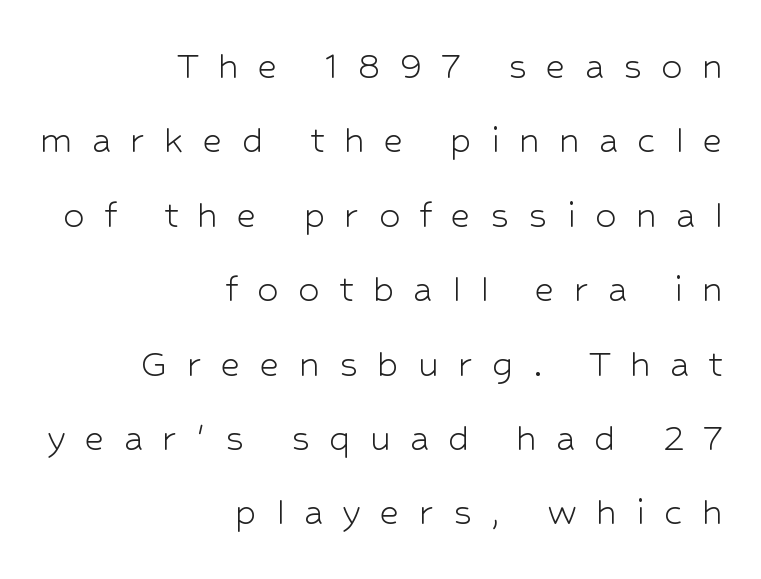
The passage shown is typed in a proportional face where columns would drift. The typeface has the unassuming heft of standard copy or less. I'd call this a sans setting — the letters go barefoot. The horizontal fit of the characters is loose and conspicuously gappy. Which margin do the lines hug? The right one — the left edge is uneven.
